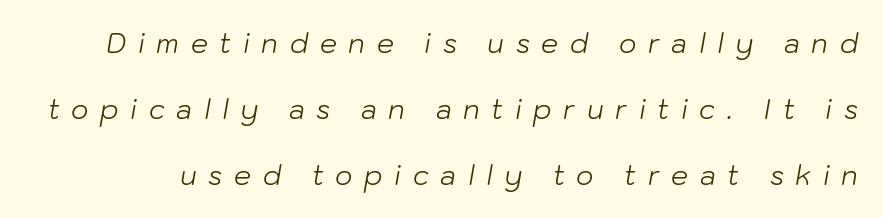
The image shows 27 px text type, italic (leaning right); set loose line spacing (2.44x), unusually wide letter spacing (+0.43 em), not underlined.
